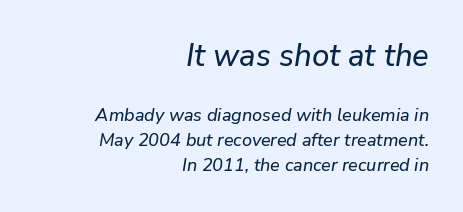
Q: Is the text italic (slanted)? A: Yes, it leans right by about 9 degrees.
Q: Is the text underlined? A: No.
Q: How is the paragraph aligned? A: Right-aligned.
Q: Is the spacing between letters normal or unusually wide? A: Normal.
Q: Is the spacing between lines tight, normal or loose? A: Normal.
Q: Which block of text is set in a larger size, the first (top) or the second (bottom)? A: The first (top) one.
Q: Width (condensed, normal, or wide)? A: Normal.
Q: Stroke contrast? A: Low.
Q: x-height? A: Medium.
Q: Monospaced? A: No.
